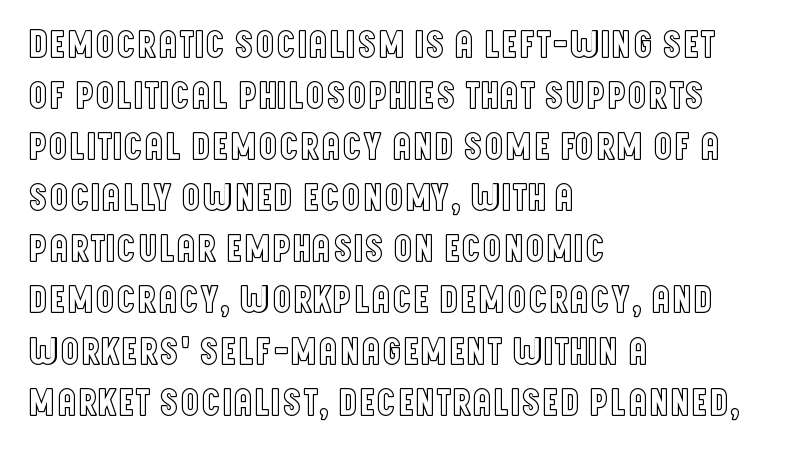
The image shows 39 px condensed type, upright; set left-aligned, normal line spacing (1.31x), normal letter spacing, not underlined; a large x-height.
